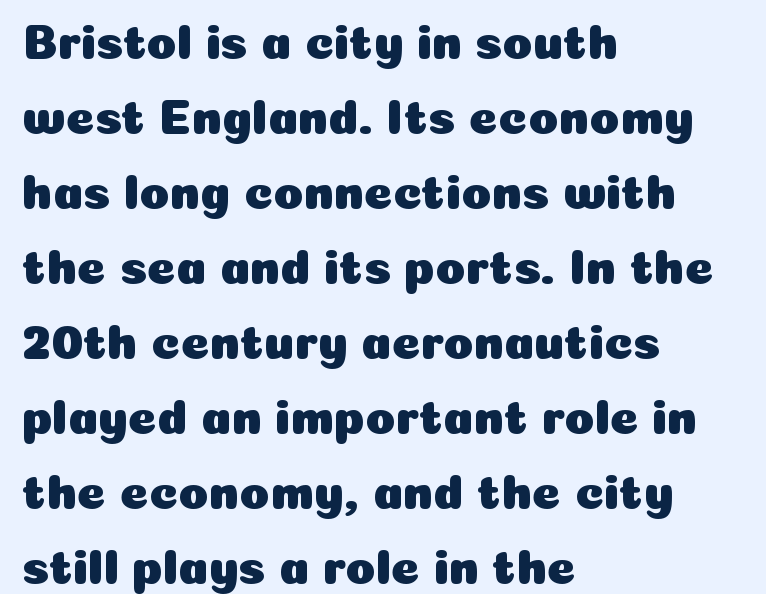
Q: Is the text italic (slanted)? A: No, it is upright.
Q: Is the typeface a serif or a sans-serif typeface? A: Sans-serif.
Q: Is the text underlined? A: No.
Q: How is the paragraph aligned? A: Left-aligned.
Q: Is the spacing between letters normal or unusually wide? A: Normal.
Q: Is the spacing between lines tight, normal or loose? A: Normal.
Q: Width (condensed, normal, or wide)? A: Normal.
Q: Stroke contrast? A: Low.
Q: x-height? A: Medium.
Q: Monospaced? A: No.
